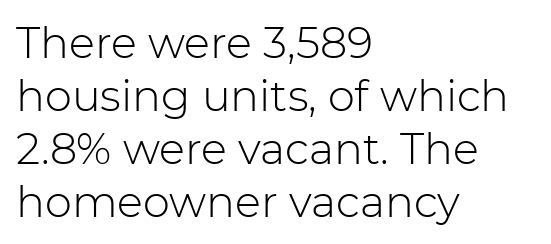
Spacing between characters is what you'd get straight out of the box. The face used here is proportionally spaced, like ordinary book or web type. This is roman type, the default non-slanted kind. A light-to-regular cut is what we see here. This is sans-serif lettering, the kind often seen on screens and signage. Leftover space on each line is placed entirely after the last word.
